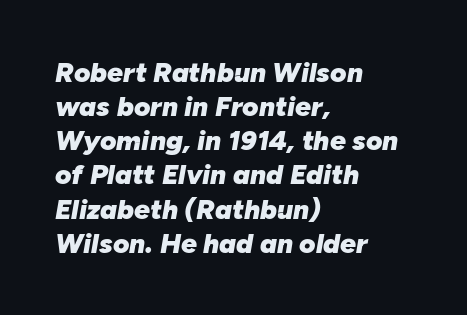
{"italic": "yes", "lean": "right", "slant_degrees": 10, "bold": "yes", "weight": "heavy", "width": "normal", "stroke_contrast": "low", "x_height": "medium", "monospaced": "no", "underline": "no", "align": "left", "line_spacing_ratio": 1.22, "letter_spacing": "normal", "letter_spacing_em": 0.0, "glyph_px": 28}
